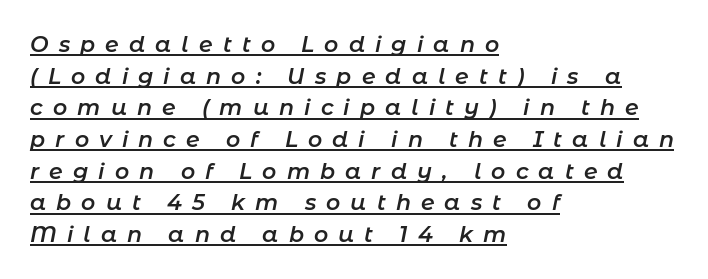
The image shows 22 px text type, italic (leaning right); set left-aligned, normal line spacing (1.44x), unusually wide letter spacing (+0.46 em), underlined.
